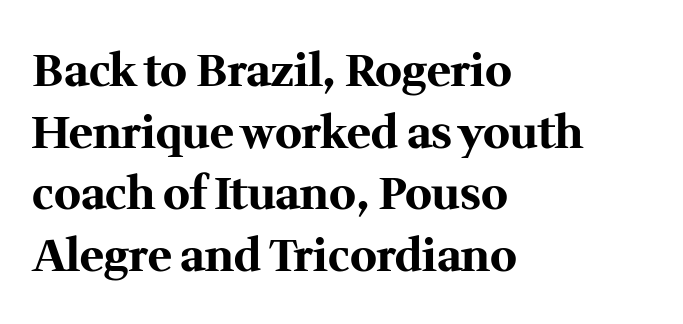
Q: Is the text bold? A: Yes.
Q: Is the text italic (slanted)? A: No, it is upright.
Q: Is the typeface a serif or a sans-serif typeface? A: Serif.
Q: Is the text underlined? A: No.
Q: How is the paragraph aligned? A: Left-aligned.
Q: Is the spacing between letters normal or unusually wide? A: Normal.
Q: Is the spacing between lines tight, normal or loose? A: Normal.
Q: Width (condensed, normal, or wide)? A: Normal.
Q: Stroke contrast? A: Medium.
Q: x-height? A: Medium.
Q: Monospaced? A: No.
